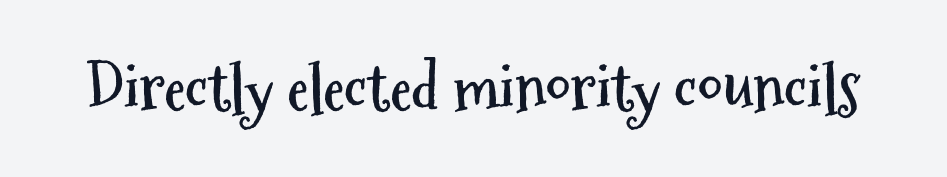
The image shows 62 px semibold, condensed sans-serif type, upright; set normal letter spacing, not underlined; medium stroke contrast and a medium x-height.
